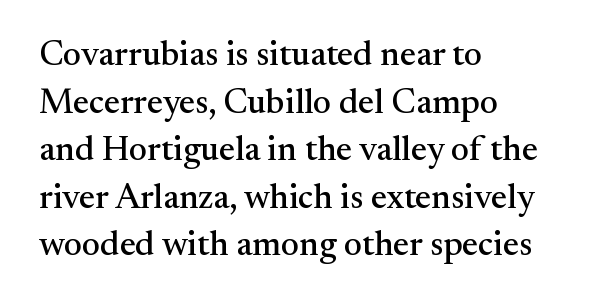
The typography opts for an upright posture over an oblique one. A typesetter would call this proportional, since set widths differ per character. Where is the straight margin? On the left. Whoever set this chose a conventional vertical rhythm. Nobody touched the tracking dial on this one. The strip under each line holds only bare page.
